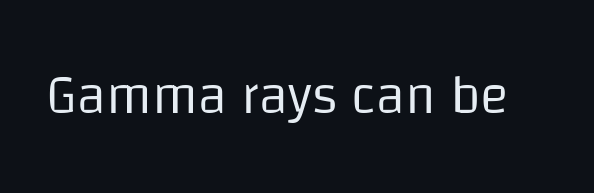
{"serif": "no", "italic": "no", "bold": "no", "weight": "regular", "width": "normal", "stroke_contrast": "low", "x_height": "large", "monospaced": "no", "underline": "no", "letter_spacing": "normal", "letter_spacing_em": 0.0, "glyph_px": 54}
